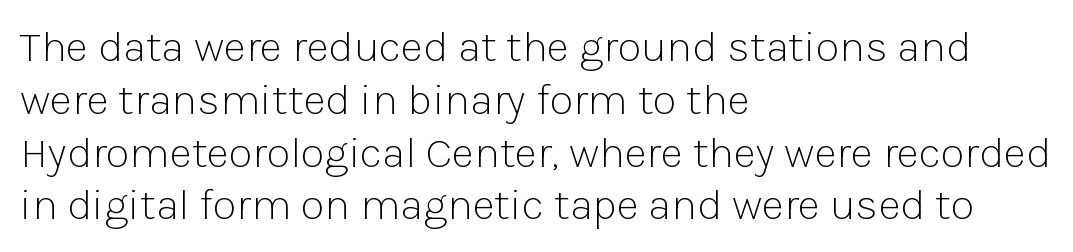
The image shows 44 px light sans-serif type, upright; set left-aligned, line spacing 1.2x, normal letter spacing, not underlined; low stroke contrast and a medium x-height.
